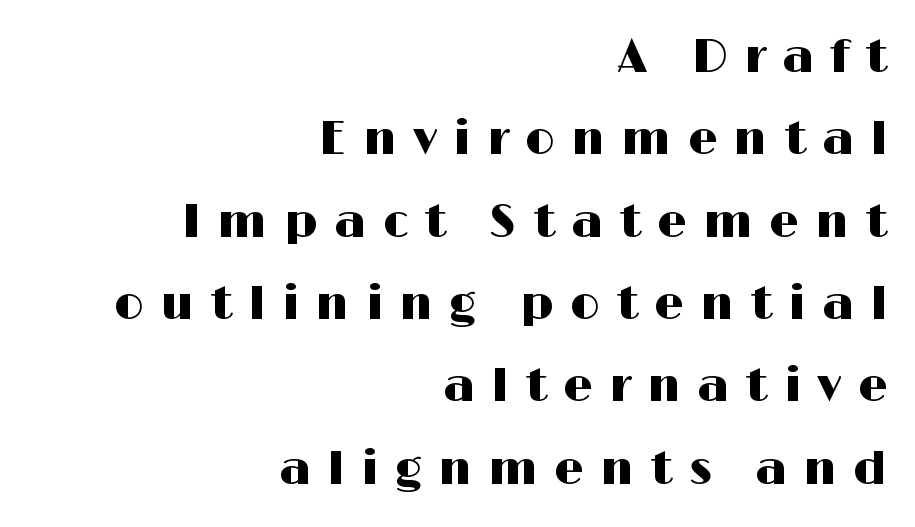
The image shows 46 px wide sans-serif type, upright; set right-aligned, line spacing 1.79x, unusually wide letter spacing (+0.36 em), not underlined; high stroke contrast and a medium x-height.
